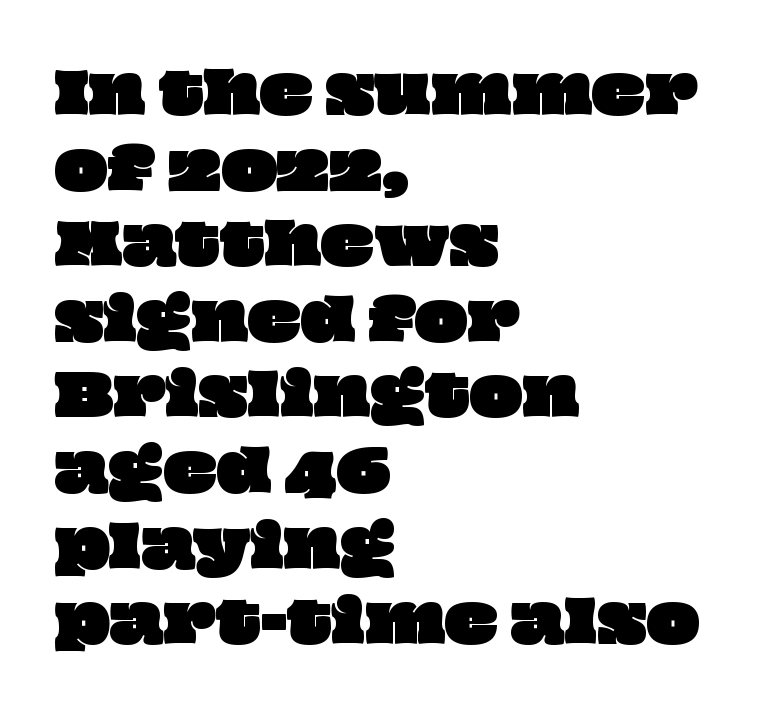
The zone under the glyphs is completely vacant. The passage shown has conventional tracking throughout. Where is the straight margin? On the left. Proportional: the letters do not fall into vertical columns. Evenly set lines give the paragraph a standard silhouette.
